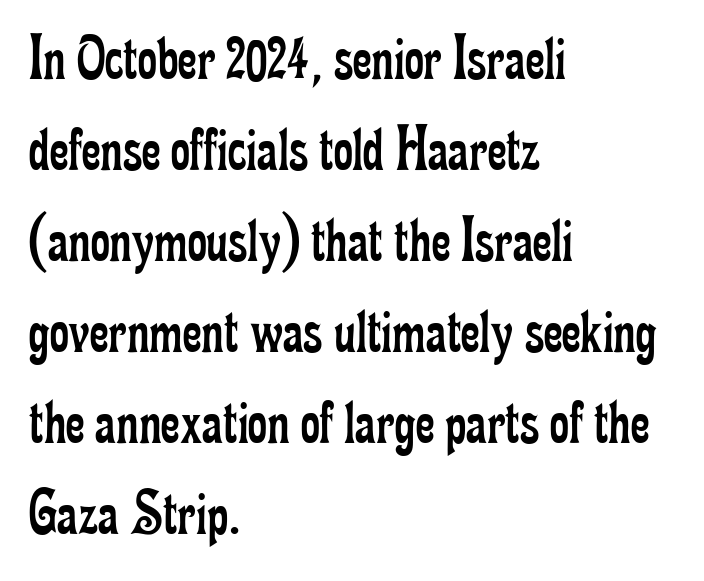
The letters advance in unequal steps, a hallmark of proportional type. Characters remain perfectly vertical along every line. Look at the bottom of the vertical strokes: they flare into serifs here. These glyphs show unthickened strokes, regular width or finer. Where is the straight margin? On the left.
